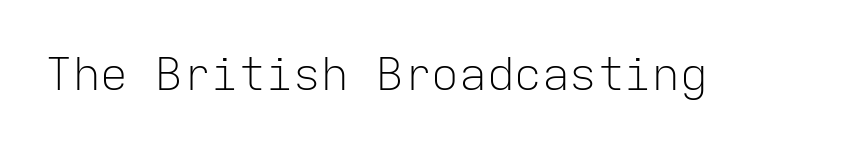
Italic? Not at all — the glyphs are vertical. Check under the words: just untouched page. Words appear dense and cohesive because spacing is normal. Stroke thickness stays within the range of a standard reading face or lighter.
